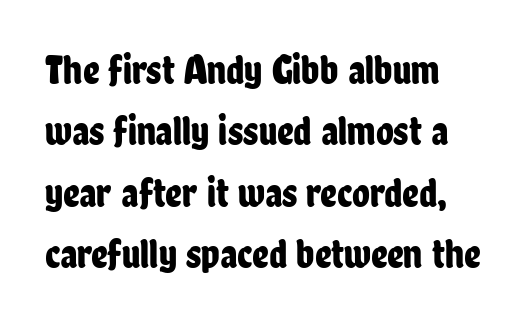
{"serif": "no", "italic": "no", "width": "condensed", "stroke_contrast": "low", "x_height": "medium", "monospaced": "no", "underline": "no", "align": "left", "line_spacing": "normal", "line_spacing_ratio": 1.5, "letter_spacing": "normal", "letter_spacing_em": 0.0, "glyph_px": 41}
